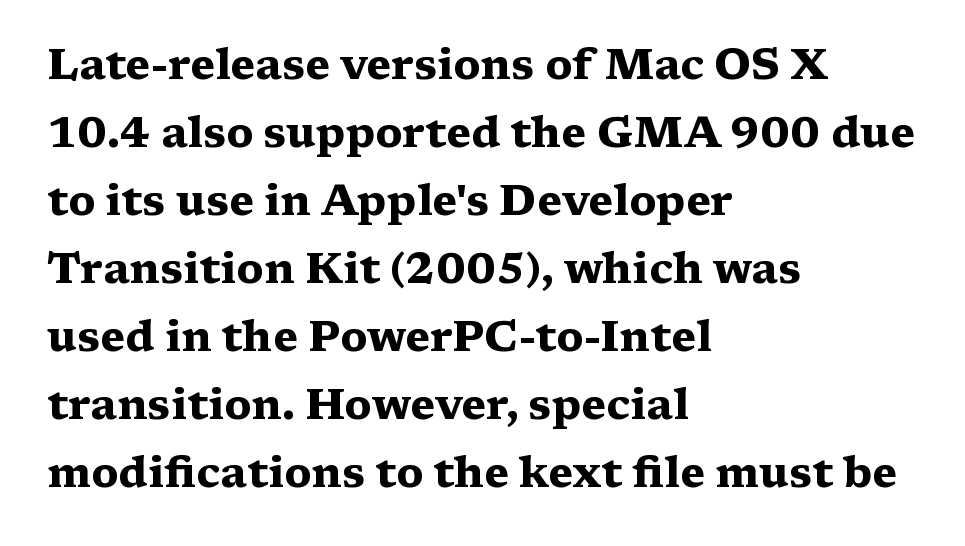
The image shows 43 px heavy, wide serif type, upright; set left-aligned, normal line spacing (1.58x), normal letter spacing, not underlined; medium stroke contrast and a medium x-height.
